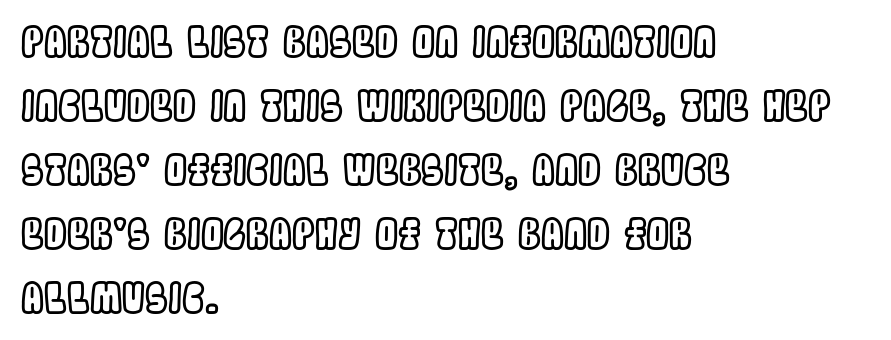
The image shows 41 px condensed type, upright; set left-aligned, normal line spacing (1.56x), normal letter spacing, not underlined; a large x-height.
